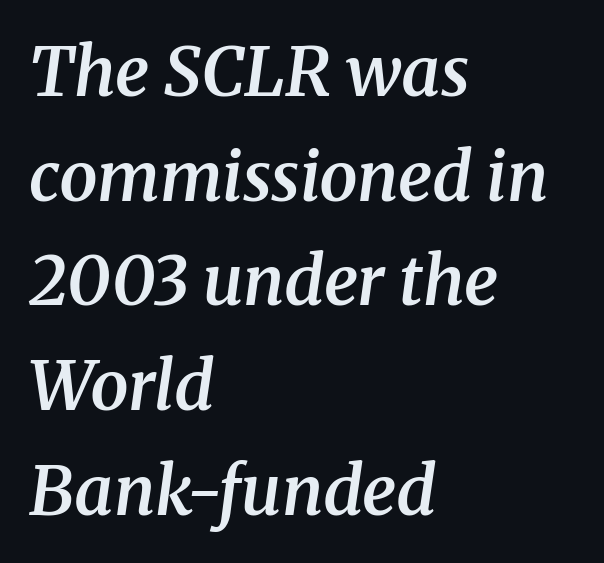
Q: Is the text bold? A: Semi-bold.
Q: Is the text italic (slanted)? A: Yes, it leans right by about 8 degrees.
Q: Is the typeface a serif or a sans-serif typeface? A: Serif.
Q: Is the text underlined? A: No.
Q: How is the paragraph aligned? A: Left-aligned.
Q: Is the spacing between letters normal or unusually wide? A: Normal.
Q: Is the spacing between lines tight, normal or loose? A: Normal.
Q: Width (condensed, normal, or wide)? A: Normal.
Q: Stroke contrast? A: Medium.
Q: x-height? A: Medium.
Q: Monospaced? A: No.
